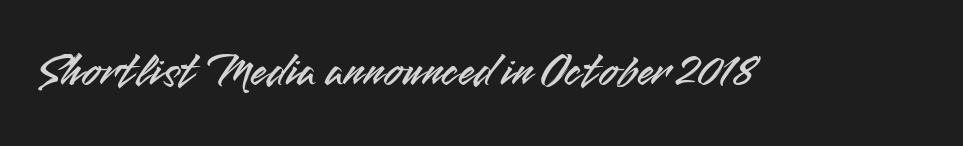
Q: Is the text italic (slanted)? A: Yes.
Q: Is the typeface a serif or a sans-serif typeface? A: Sans-serif.
Q: Is the text underlined? A: No.
Q: Is the spacing between letters normal or unusually wide? A: Normal.
Q: Width (condensed, normal, or wide)? A: Normal.
Q: Stroke contrast? A: Medium.
Q: x-height? A: Small.
Q: Monospaced? A: No.
